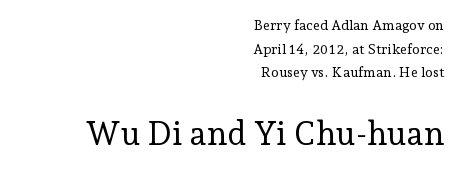
{"serif": "yes", "italic": "no", "bold": "no", "weight": "regular", "width": "normal", "stroke_contrast": "low", "x_height": "medium", "monospaced": "no", "underline": "no", "align": "right", "line_spacing": "normal", "line_spacing_ratio": 1.68, "letter_spacing": "normal", "letter_spacing_em": 0.0, "larger_block": "second", "size_ratio": 2.36, "glyph_px": 33}
